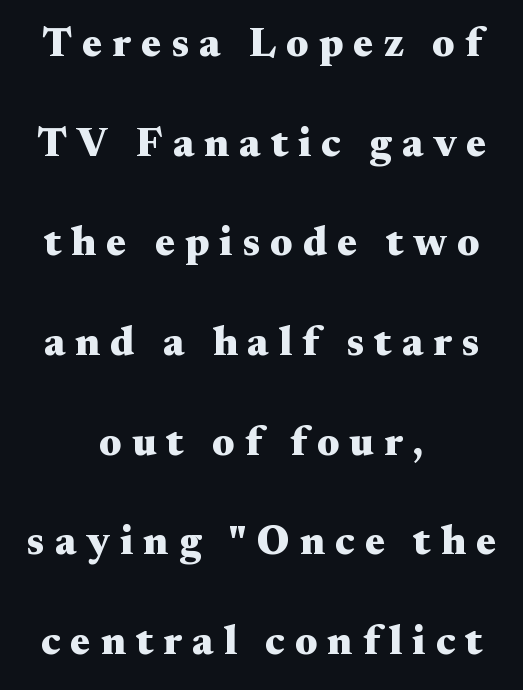
{"serif": "yes", "italic": "no", "bold": "yes", "weight": "heavy", "width": "wide", "stroke_contrast": "medium", "x_height": "small", "monospaced": "no", "underline": "no", "align": "center", "line_spacing": "loose", "line_spacing_ratio": 2.43, "letter_spacing": "wide", "letter_spacing_em": 0.25, "glyph_px": 41}
